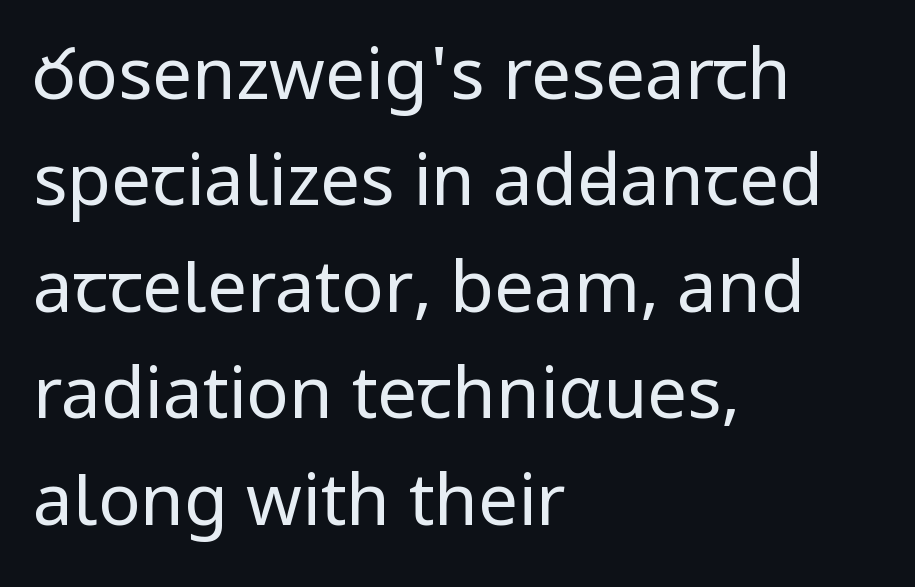
{"serif": "no", "italic": "no", "bold": "no", "weight": "regular", "width": "condensed", "stroke_contrast": "low", "underline": "no", "align": "left", "line_spacing": "normal", "line_spacing_ratio": 1.5, "letter_spacing": "normal", "letter_spacing_em": 0.0, "glyph_px": 71}
